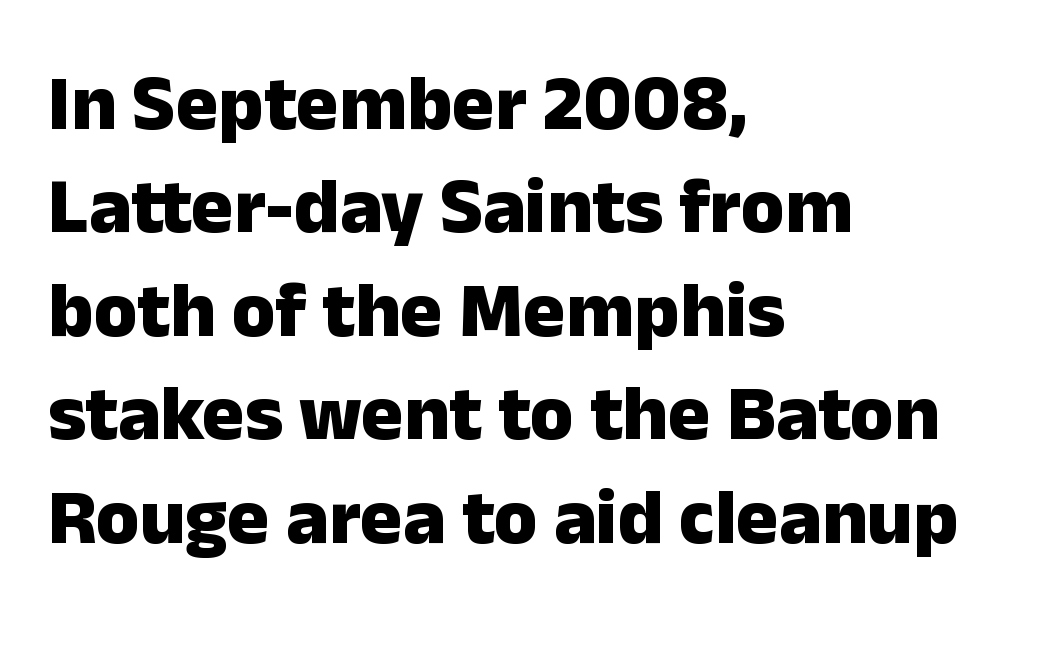
{"serif": "no", "italic": "no", "bold": "yes", "weight": "heavy", "width": "normal", "stroke_contrast": "low", "x_height": "medium", "monospaced": "no", "underline": "no", "align": "left", "line_spacing": "normal", "line_spacing_ratio": 1.31, "letter_spacing": "normal", "letter_spacing_em": 0.0, "glyph_px": 79}
